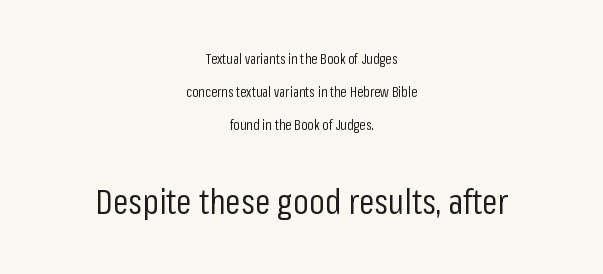
Q: Is the text bold? A: No.
Q: Is the text italic (slanted)? A: No, it is upright.
Q: Is the typeface a serif or a sans-serif typeface? A: Sans-serif.
Q: Is the text underlined? A: No.
Q: How is the paragraph aligned? A: Centered.
Q: Is the spacing between letters normal or unusually wide? A: Normal.
Q: Is the spacing between lines tight, normal or loose? A: Loose.
Q: Which block of text is set in a larger size, the first (top) or the second (bottom)? A: The second (bottom) one.
Q: Width (condensed, normal, or wide)? A: Condensed.
Q: Stroke contrast? A: Low.
Q: x-height? A: Medium.
Q: Monospaced? A: No.
